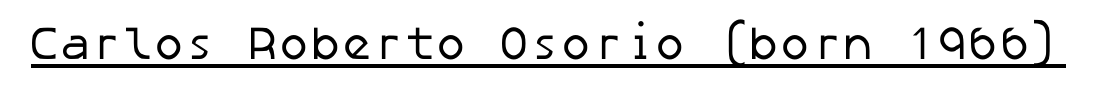
The image shows 47 px regular-weight sans-serif type; set normal letter spacing, underlined; low stroke contrast and a medium x-height.
